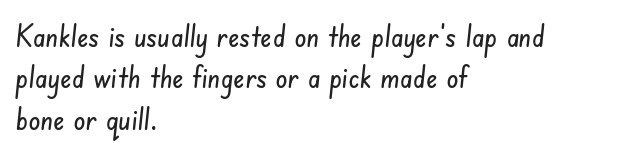
Q: Is the typeface a serif or a sans-serif typeface? A: Sans-serif.
Q: Is the text underlined? A: No.
Q: How is the paragraph aligned? A: Left-aligned.
Q: Is the spacing between letters normal or unusually wide? A: Normal.
Q: Is the spacing between lines tight, normal or loose? A: Normal.
Q: Width (condensed, normal, or wide)? A: Condensed.
Q: Stroke contrast? A: Low.
Q: x-height? A: Small.
Q: Monospaced? A: No.
